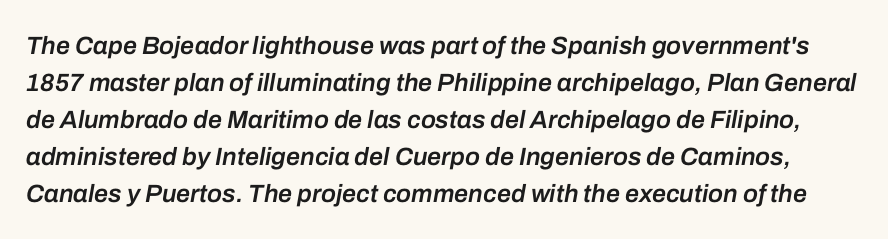
{"italic": "yes", "lean": "right", "slant_degrees": 10, "bold": "semi", "underline": "no", "line_spacing": "normal", "line_spacing_ratio": 1.48, "letter_spacing": "normal", "letter_spacing_em": 0.0, "glyph_px": 25}
